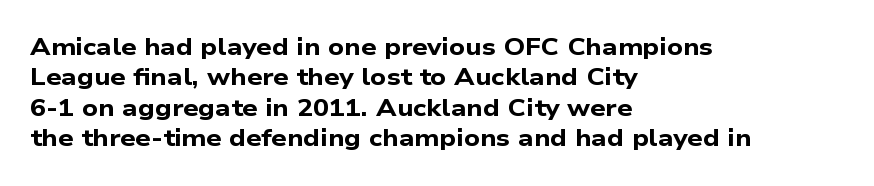
Each new line begins a customary step beneath the previous one. Descenders are the only things crossing below the line. Summary of weight: heavy, a full bold. Line starts are locked; line ends wander. The line texture is even and compact thanks to regular tracking.
